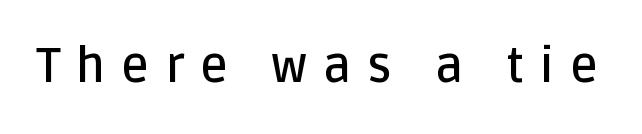
Q: Is the text bold? A: Semi-bold.
Q: Is the text italic (slanted)? A: No, it is upright.
Q: Is the typeface a serif or a sans-serif typeface? A: Sans-serif.
Q: Is the text underlined? A: No.
Q: Is the spacing between letters normal or unusually wide? A: Unusually wide.
Q: Width (condensed, normal, or wide)? A: Normal.
Q: Stroke contrast? A: Low.
Q: x-height? A: Large.
Q: Monospaced? A: No.
